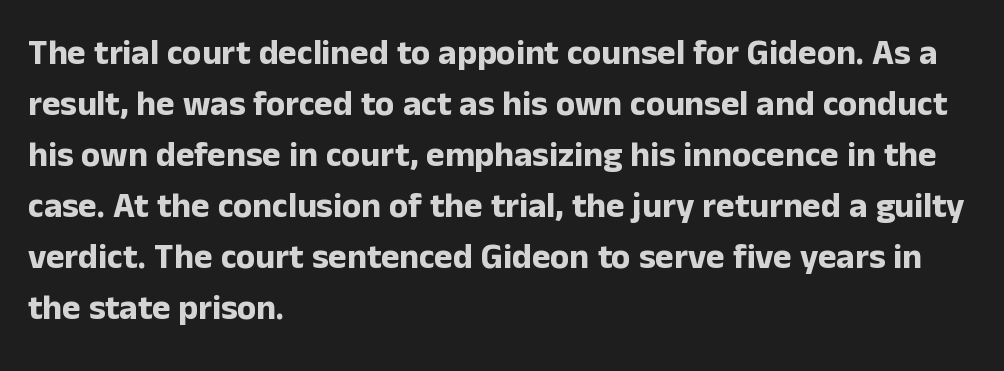
The image shows 35 px bold sans-serif type, upright; set left-aligned, normal line spacing (1.46x), normal letter spacing, not underlined; low stroke contrast and a medium x-height.
